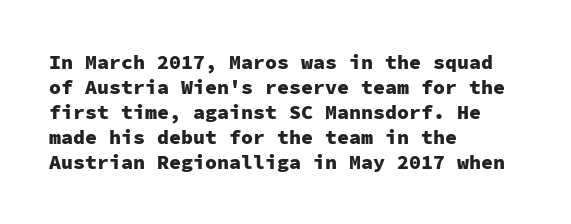
The baseline area is clear. Ordinary non-slanted type is in use. Look at the tracking — it's just the regular setting, nothing added. These lines carry a lot of weight — the face is fully bold.
